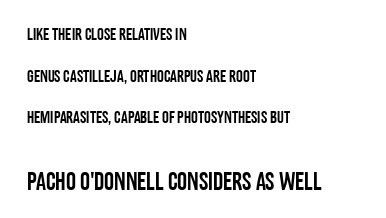
{"italic": "no", "underline": "no", "align": "left", "line_spacing": "loose", "line_spacing_ratio": 2.45, "letter_spacing": "normal", "letter_spacing_em": 0.0, "larger_block": "second", "size_ratio": 1.47, "glyph_px": 25}
